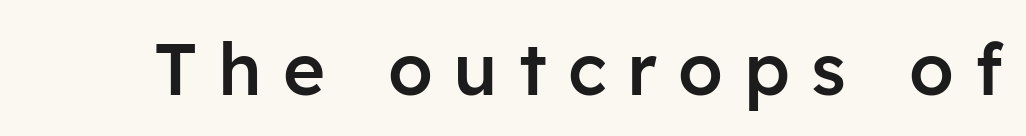
Lines of text with bare space underneath. Inter-character spacing is expanded well beyond the font's built-in metrics. Every letter is mildly thick-stroked: semibold rather than bold. In terms of letterform style, serifs are entirely absent.
